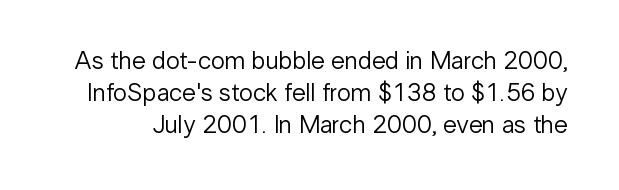
{"italic": "no", "bold": "no", "underline": "no", "line_spacing": "normal", "line_spacing_ratio": 1.28, "letter_spacing": "normal", "letter_spacing_em": 0.0, "glyph_px": 25}
